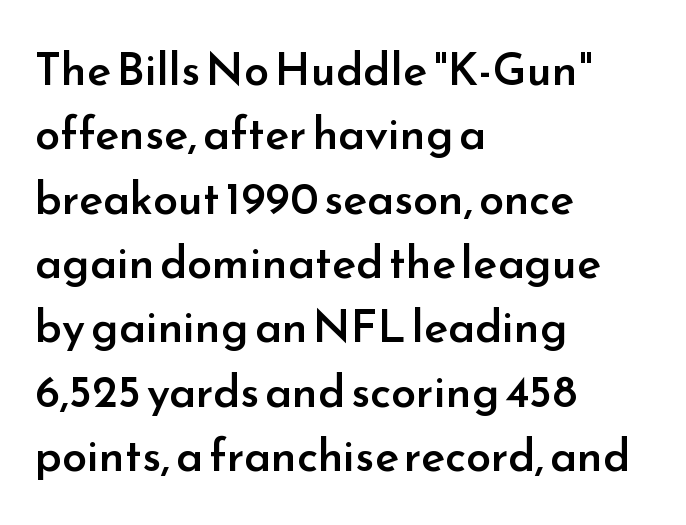
The image shows 45 px semibold sans-serif type, upright; set left-aligned, normal line spacing (1.43x), normal letter spacing, not underlined; low stroke contrast and a small x-height.
